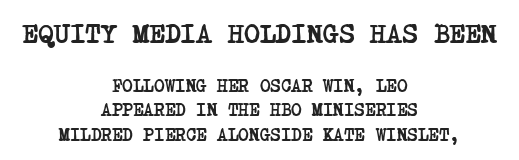
The image shows 27 px bold type; set centered, normal line spacing (1.35x), normal letter spacing, not underlined; the first (top) block is 1.5x larger.
